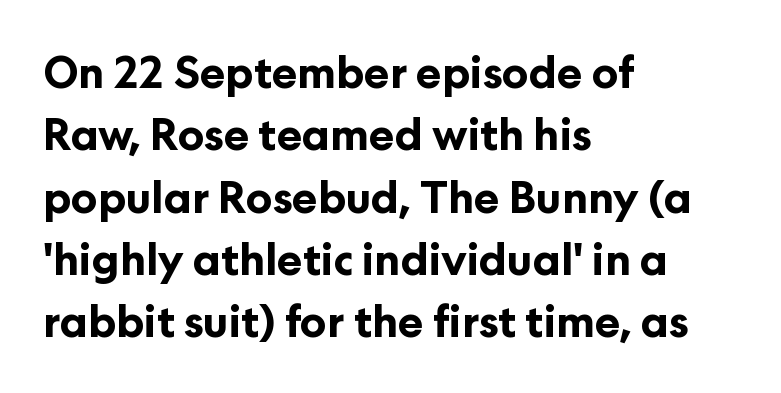
A sans-serif font was chosen for this passage. All the whitespace from short lines collects on the right. Each letter keeps its own natural width here, so spacing adapts to shape. The lettering stays uniformly vertical, giving the passage a roman look. Is there much room between lines? A standard amount, neither cramped nor airy.
